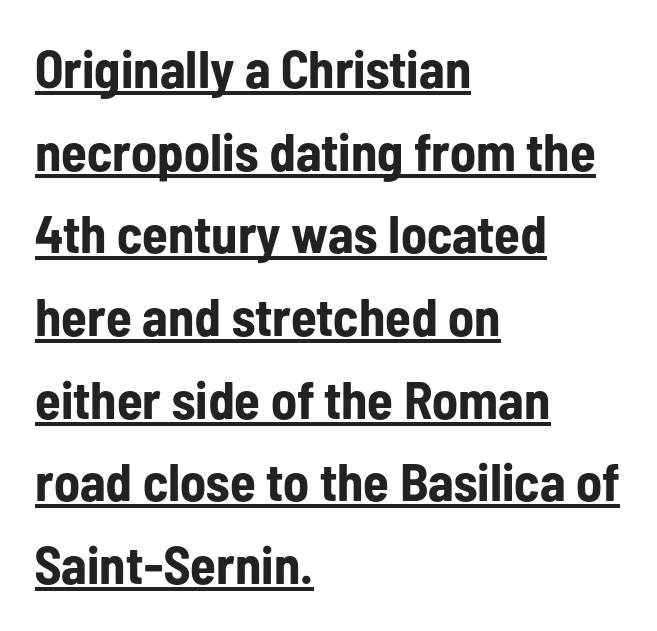
Q: Is the text bold? A: Yes.
Q: Is the text italic (slanted)? A: No, it is upright.
Q: Is the typeface a serif or a sans-serif typeface? A: Sans-serif.
Q: Is the text underlined? A: Yes.
Q: How is the paragraph aligned? A: Left-aligned.
Q: Is the spacing between letters normal or unusually wide? A: Normal.
Q: Is the spacing between lines tight, normal or loose? A: Normal.
Q: Width (condensed, normal, or wide)? A: Condensed.
Q: Stroke contrast? A: Low.
Q: x-height? A: Medium.
Q: Monospaced? A: No.
